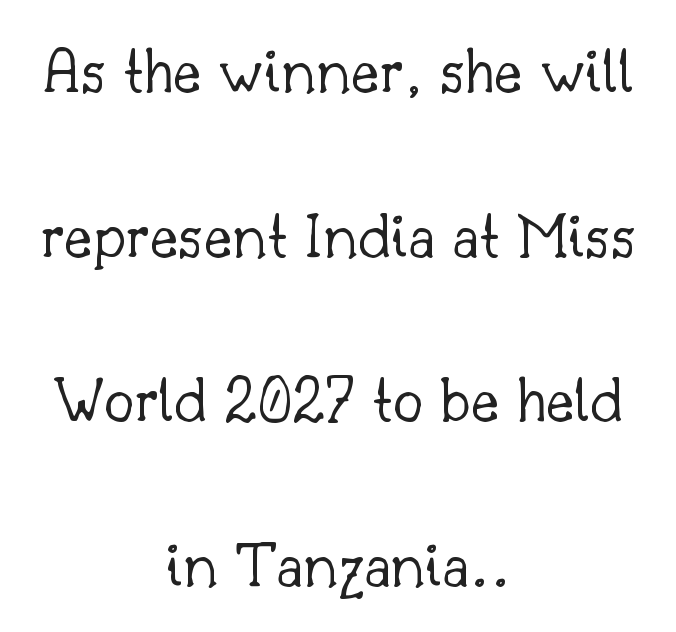
Q: Is the text bold? A: No.
Q: Is the text italic (slanted)? A: No, it is upright.
Q: Is the text underlined? A: No.
Q: How is the paragraph aligned? A: Centered.
Q: Is the spacing between letters normal or unusually wide? A: Normal.
Q: Is the spacing between lines tight, normal or loose? A: Loose.
Q: Width (condensed, normal, or wide)? A: Normal.
Q: Stroke contrast? A: Low.
Q: x-height? A: Small.
Q: Monospaced? A: No.
